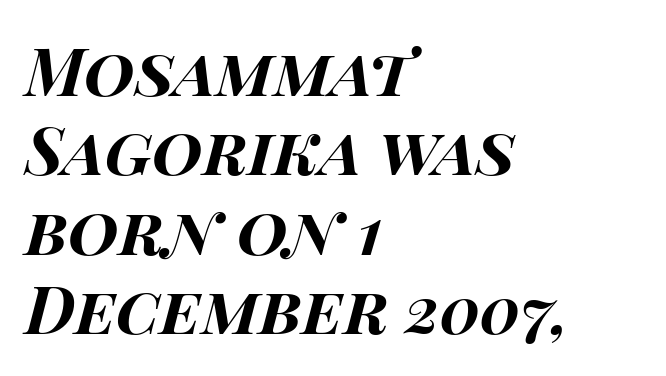
{"italic": "yes", "lean": "right", "slant_degrees": 14, "bold": "yes", "weight": "bold", "width": "wide", "stroke_contrast": "high", "x_height": "large", "monospaced": "no", "underline": "no", "align": "left", "line_spacing_ratio": 1.22, "letter_spacing": "normal", "letter_spacing_em": 0.0, "glyph_px": 65}
